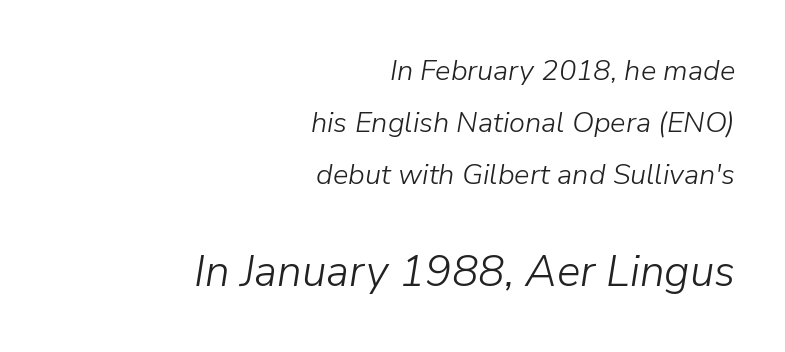
The image shows 44 px light type, italic (leaning right); set right-aligned, line spacing 1.79x, normal letter spacing, not underlined; the second (bottom) block is 1.52x larger; low stroke contrast and a medium x-height.
